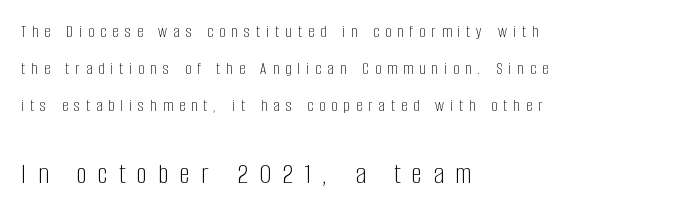
{"serif": "no", "italic": "no", "bold": "no", "weight": "light", "width": "condensed", "stroke_contrast": "low", "x_height": "large", "monospaced": "no", "underline": "no", "align": "left", "line_spacing": "loose", "line_spacing_ratio": 2.17, "letter_spacing": "wide", "letter_spacing_em": 0.37, "larger_block": "second", "size_ratio": 1.76, "glyph_px": 30}
